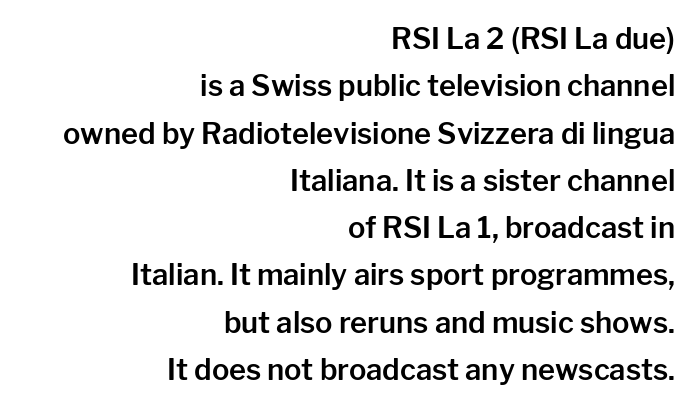
The image shows 29 px sans-serif type, upright; set right-aligned, normal line spacing (1.63x), normal letter spacing, not underlined; low stroke contrast and a medium x-height.
